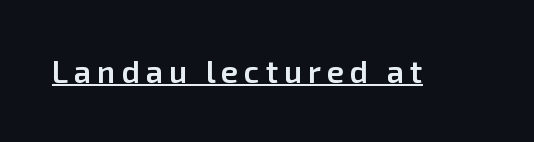
Q: Is the text bold? A: Semi-bold.
Q: Is the text italic (slanted)? A: No, it is upright.
Q: Is the typeface a serif or a sans-serif typeface? A: Sans-serif.
Q: Is the text underlined? A: Yes.
Q: Width (condensed, normal, or wide)? A: Normal.
Q: Stroke contrast? A: Low.
Q: x-height? A: Medium.
Q: Monospaced? A: No.
